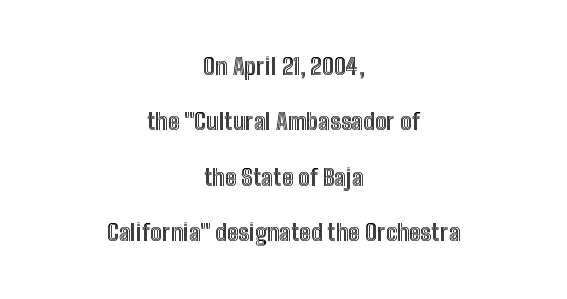
The image shows 23 px text type, upright; set centered, loose line spacing (2.41x), normal letter spacing, not underlined.
